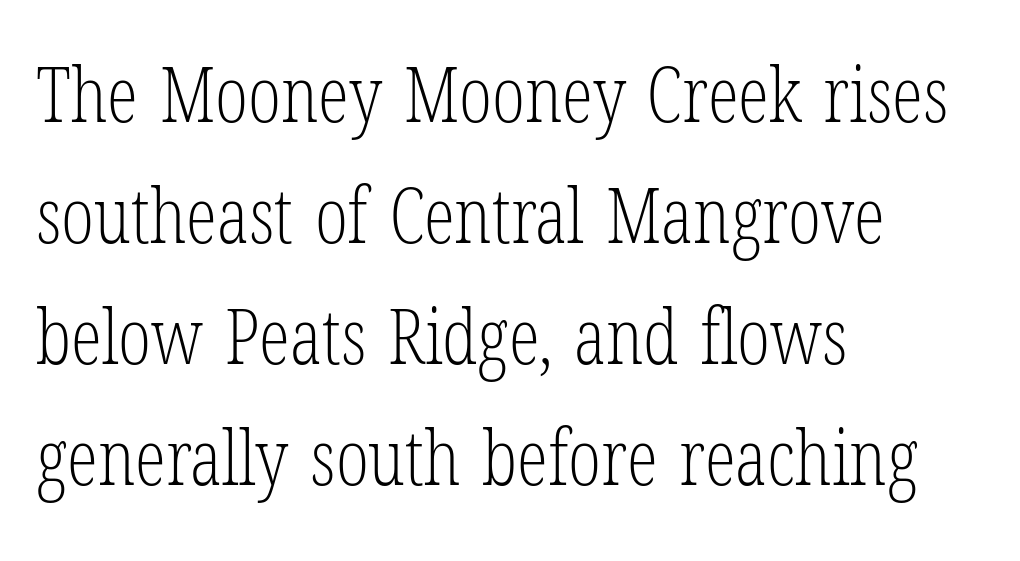
The image shows 78 px light, condensed serif type, upright; set left-aligned, normal line spacing (1.55x), normal letter spacing, not underlined; low stroke contrast and a medium x-height.
